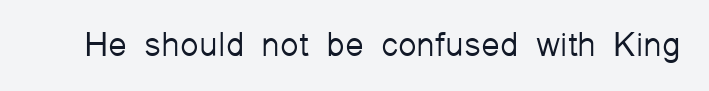
The image shows 34 px light sans-serif type, upright; set normal letter spacing, not underlined; low stroke contrast and a medium x-height.
